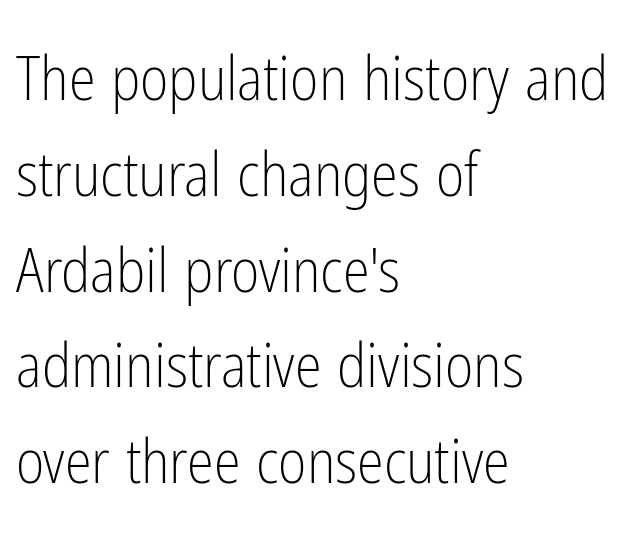
The image shows 61 px light, condensed sans-serif type, upright; set left-aligned, normal line spacing (1.57x), normal letter spacing, not underlined; low stroke contrast and a medium x-height.
